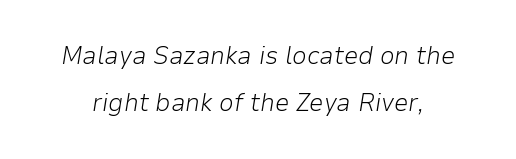
Q: Is the text bold? A: No.
Q: Is the text italic (slanted)? A: Yes, it leans right by about 9 degrees.
Q: Is the text underlined? A: No.
Q: Is the spacing between letters normal or unusually wide? A: Normal.
